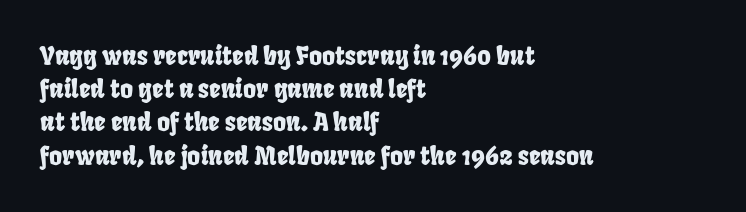
These lines stack with their left ends in a neat column. Underline: absent. How are the letters spaced? Ordinarily, with no added tracking. Baseline-to-baseline distance is the conventional proportion of letter height.
